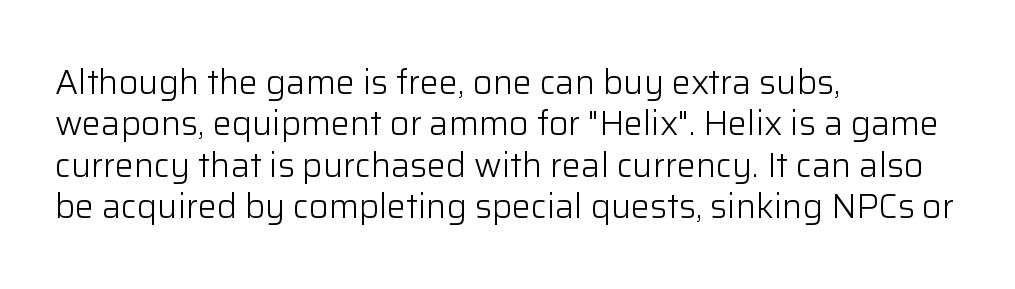
The image shows 34 px light sans-serif type, upright; set left-aligned, line spacing 1.22x, normal letter spacing, not underlined; low stroke contrast and a medium x-height.
